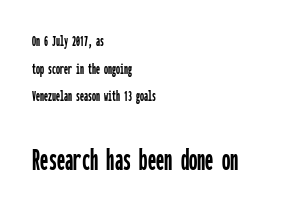
{"serif": "no", "italic": "no", "width": "condensed", "stroke_contrast": "low", "x_height": "medium", "monospaced": "yes", "underline": "no", "align": "left", "line_spacing_ratio": 1.72, "letter_spacing": "normal", "letter_spacing_em": 0.0, "larger_block": "second", "size_ratio": 2.06, "glyph_px": 33}
